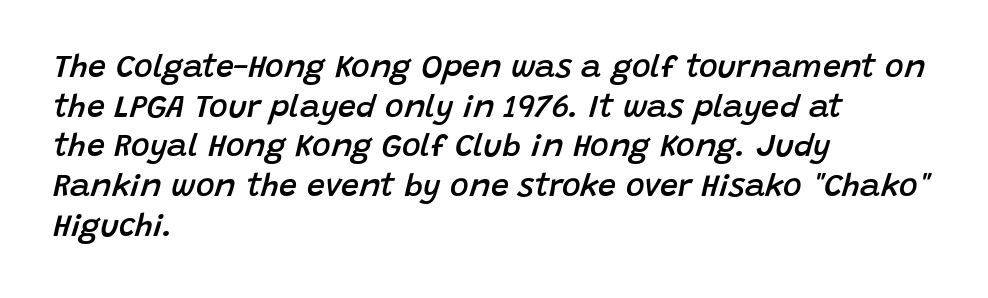
The image shows 32 px semibold type, italic (leaning right); set left-aligned, line spacing 1.24x, normal letter spacing, not underlined; low stroke contrast and a large x-height.
